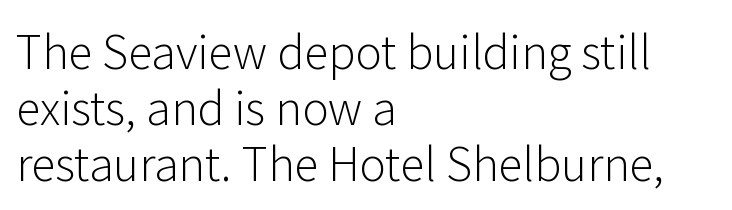
Q: Is the text bold? A: No.
Q: Is the text italic (slanted)? A: No, it is upright.
Q: Is the typeface a serif or a sans-serif typeface? A: Sans-serif.
Q: Is the text underlined? A: No.
Q: How is the paragraph aligned? A: Left-aligned.
Q: Is the spacing between letters normal or unusually wide? A: Normal.
Q: Width (condensed, normal, or wide)? A: Normal.
Q: Stroke contrast? A: Low.
Q: x-height? A: Medium.
Q: Monospaced? A: No.
